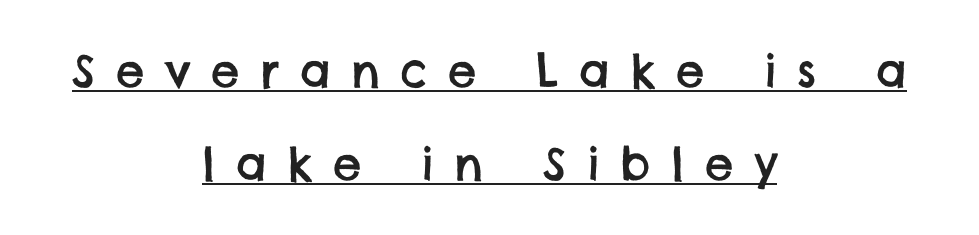
Q: Is the typeface a serif or a sans-serif typeface? A: Sans-serif.
Q: Is the text underlined? A: Yes.
Q: How is the paragraph aligned? A: Centered.
Q: Is the spacing between letters normal or unusually wide? A: Unusually wide.
Q: Is the spacing between lines tight, normal or loose? A: Loose.
Q: Width (condensed, normal, or wide)? A: Normal.
Q: Stroke contrast? A: Low.
Q: x-height? A: Large.
Q: Monospaced? A: No.
